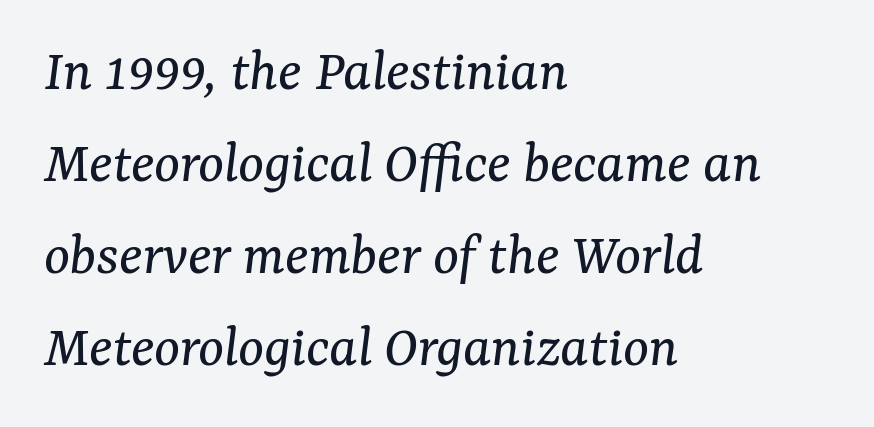
Q: Is the text bold? A: No.
Q: Is the text italic (slanted)? A: Yes, it leans right by about 7 degrees.
Q: Is the typeface a serif or a sans-serif typeface? A: Serif.
Q: Is the text underlined? A: No.
Q: How is the paragraph aligned? A: Left-aligned.
Q: Is the spacing between letters normal or unusually wide? A: Normal.
Q: Is the spacing between lines tight, normal or loose? A: Normal.
Q: Width (condensed, normal, or wide)? A: Normal.
Q: Stroke contrast? A: Medium.
Q: x-height? A: Medium.
Q: Monospaced? A: No.
